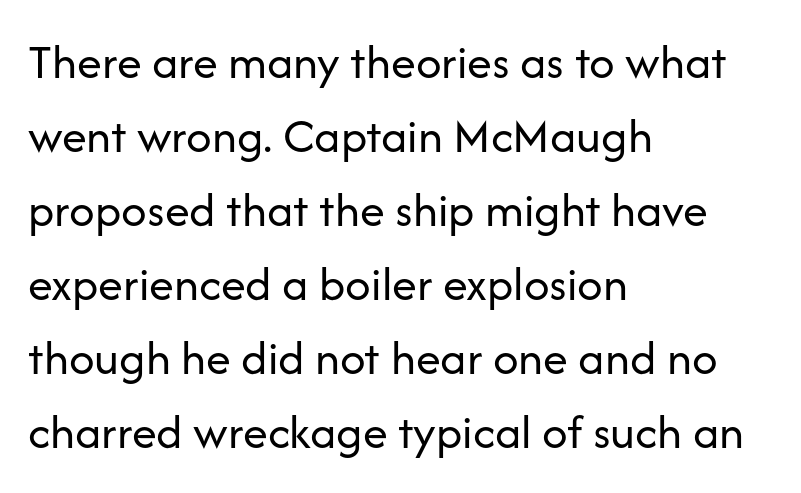
Q: Is the text bold? A: No.
Q: Is the text italic (slanted)? A: No, it is upright.
Q: Is the typeface a serif or a sans-serif typeface? A: Sans-serif.
Q: Is the text underlined? A: No.
Q: How is the paragraph aligned? A: Left-aligned.
Q: Is the spacing between letters normal or unusually wide? A: Normal.
Q: Is the spacing between lines tight, normal or loose? A: Normal.
Q: Width (condensed, normal, or wide)? A: Normal.
Q: Stroke contrast? A: Low.
Q: x-height? A: Medium.
Q: Monospaced? A: No.
